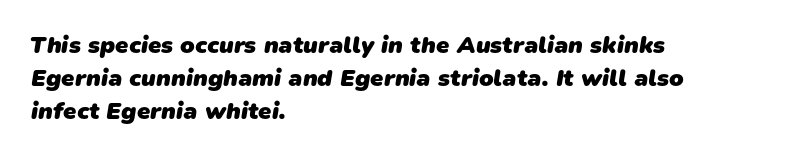
Honestly, the letter spacing is just normal — you wouldn't notice it. Typeset ragged right — the left edge is the straight one. The passage shown is emphatically bold. Lines of text with bare space underneath. The passage shown stacks its lines at a standard gap.
